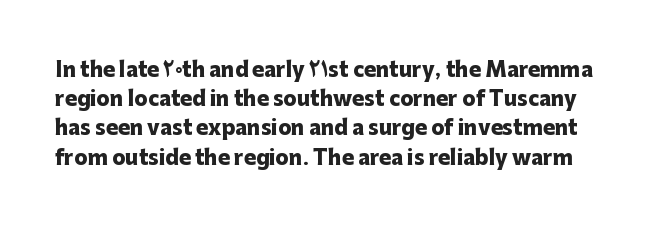
The foot of each line stays bare and open. Do the letters lean? They stand straight. How would I describe the line gaps? Plain and ordinary. The letters sit at their default tracking, neither squeezed nor spread.
